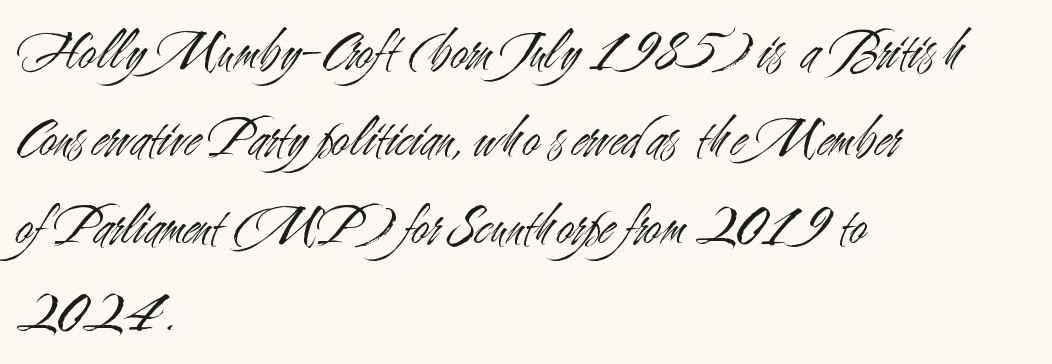
Q: Is the text bold? A: No.
Q: Is the text italic (slanted)? A: Yes.
Q: Is the typeface a serif or a sans-serif typeface? A: Sans-serif.
Q: Is the text underlined? A: No.
Q: How is the paragraph aligned? A: Left-aligned.
Q: Is the spacing between letters normal or unusually wide? A: Normal.
Q: Is the spacing between lines tight, normal or loose? A: Normal.
Q: Width (condensed, normal, or wide)? A: Condensed.
Q: Stroke contrast? A: Medium.
Q: x-height? A: Small.
Q: Monospaced? A: No.
